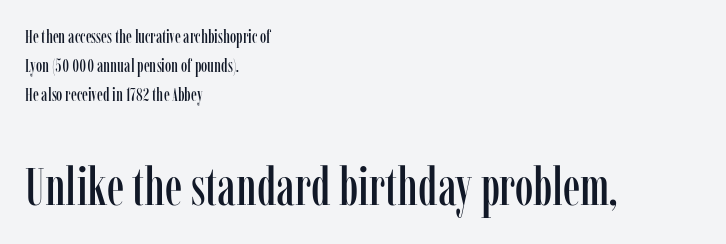
{"serif": "yes", "italic": "no", "width": "condensed", "stroke_contrast": "low", "x_height": "medium", "monospaced": "no", "underline": "no", "align": "left", "line_spacing": "normal", "line_spacing_ratio": 1.6, "letter_spacing": "normal", "letter_spacing_em": 0.0, "larger_block": "second", "size_ratio": 2.94, "glyph_px": 53}
